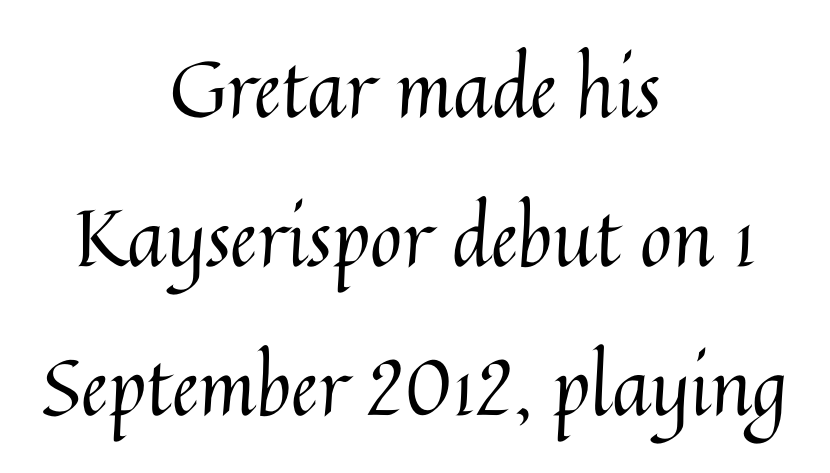
{"bold": "no", "weight": "regular", "width": "normal", "stroke_contrast": "medium", "x_height": "medium", "monospaced": "no", "underline": "no", "align": "center", "line_spacing": "loose", "line_spacing_ratio": 1.91, "letter_spacing": "normal", "letter_spacing_em": 0.0, "glyph_px": 78}
